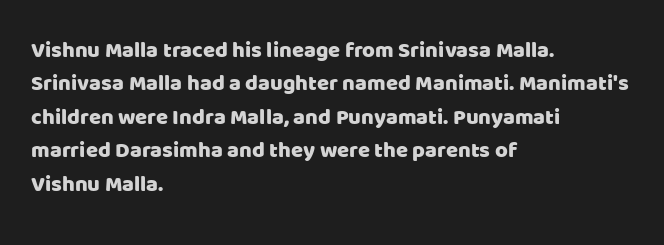
{"italic": "no", "underline": "no", "align": "left", "line_spacing": "normal", "line_spacing_ratio": 1.52, "letter_spacing": "normal", "letter_spacing_em": 0.0, "glyph_px": 22}
